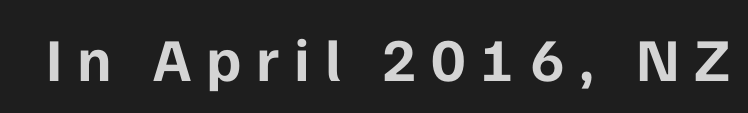
Q: Is the text bold? A: Yes.
Q: Is the text italic (slanted)? A: No, it is upright.
Q: Is the typeface a serif or a sans-serif typeface? A: Sans-serif.
Q: Is the text underlined? A: No.
Q: Is the spacing between letters normal or unusually wide? A: Unusually wide.
Q: Width (condensed, normal, or wide)? A: Normal.
Q: Stroke contrast? A: Low.
Q: x-height? A: Medium.
Q: Monospaced? A: No.
